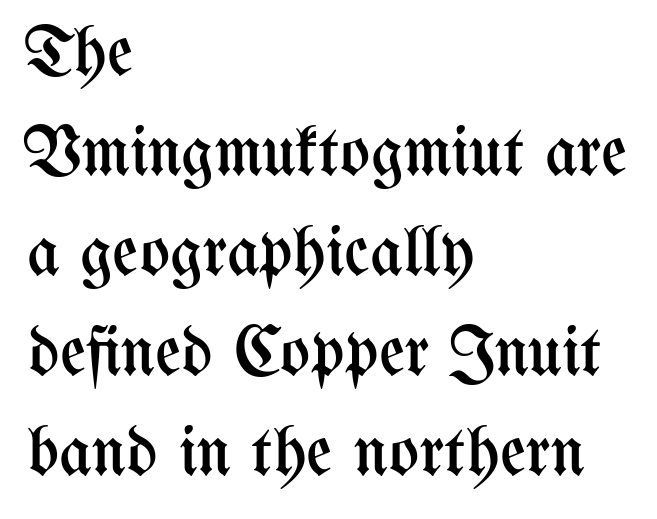
Spacing verdict: proportional, widths tailored to each character. The block of text has a typical density, with ordinary space between rows. A classic flush-left, rag-right setting is used for this passage. Ordinary non-slanted type is in use. Is the type heavy? It reads as light-to-regular instead. There is no visible air inserted between adjacent glyphs.
